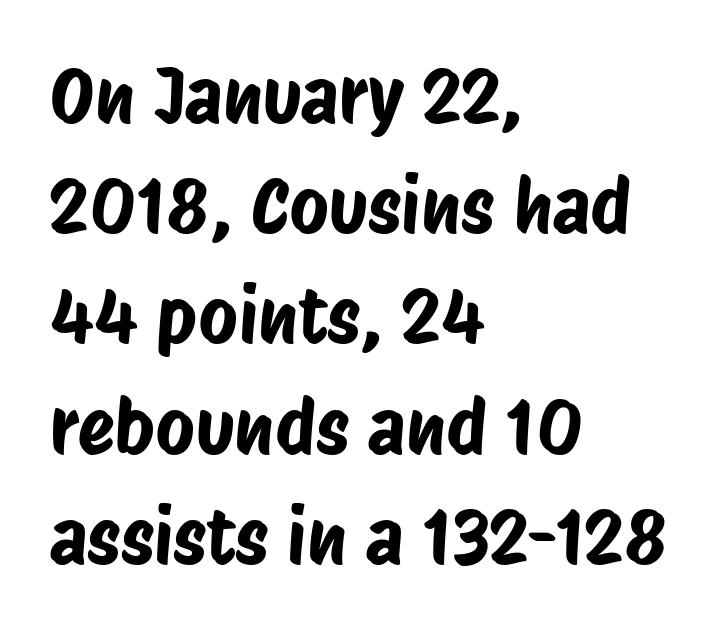
Q: Is the typeface a serif or a sans-serif typeface? A: Sans-serif.
Q: Is the text underlined? A: No.
Q: How is the paragraph aligned? A: Left-aligned.
Q: Is the spacing between letters normal or unusually wide? A: Normal.
Q: Is the spacing between lines tight, normal or loose? A: Normal.
Q: Width (condensed, normal, or wide)? A: Condensed.
Q: Stroke contrast? A: Low.
Q: x-height? A: Large.
Q: Monospaced? A: No.
